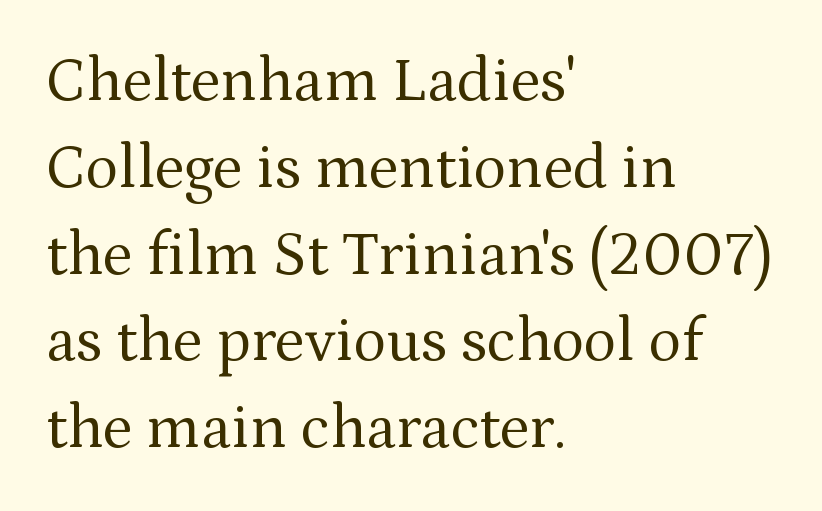
{"serif": "yes", "italic": "no", "bold": "no", "weight": "regular", "width": "normal", "stroke_contrast": "medium", "x_height": "medium", "monospaced": "no", "underline": "no", "align": "left", "line_spacing": "normal", "line_spacing_ratio": 1.4, "letter_spacing": "normal", "letter_spacing_em": 0.0, "glyph_px": 62}
